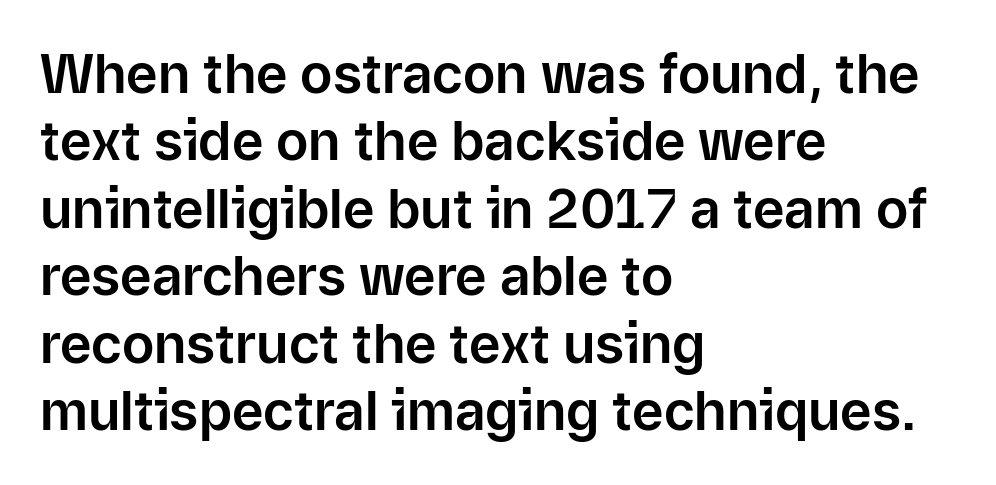
Q: Is the text italic (slanted)? A: No, it is upright.
Q: Is the typeface a serif or a sans-serif typeface? A: Sans-serif.
Q: Is the text underlined? A: No.
Q: How is the paragraph aligned? A: Left-aligned.
Q: Is the spacing between letters normal or unusually wide? A: Normal.
Q: Is the spacing between lines tight, normal or loose? A: Normal.
Q: Width (condensed, normal, or wide)? A: Normal.
Q: Stroke contrast? A: Low.
Q: x-height? A: Medium.
Q: Monospaced? A: No.
